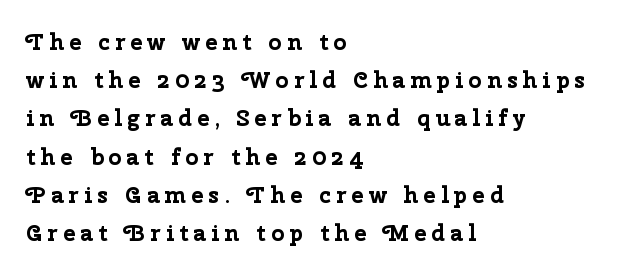
The rag falls on the right side of this text block. The line texture is sparse and dotted thanks to wide tracking. A clean baseline with only descenders dipping below it. Notice how the stems are strictly vertical — no italics here. Heavy-handed strokes throughout: this text is bold. This block has exactly the height ordinary leading produces.
